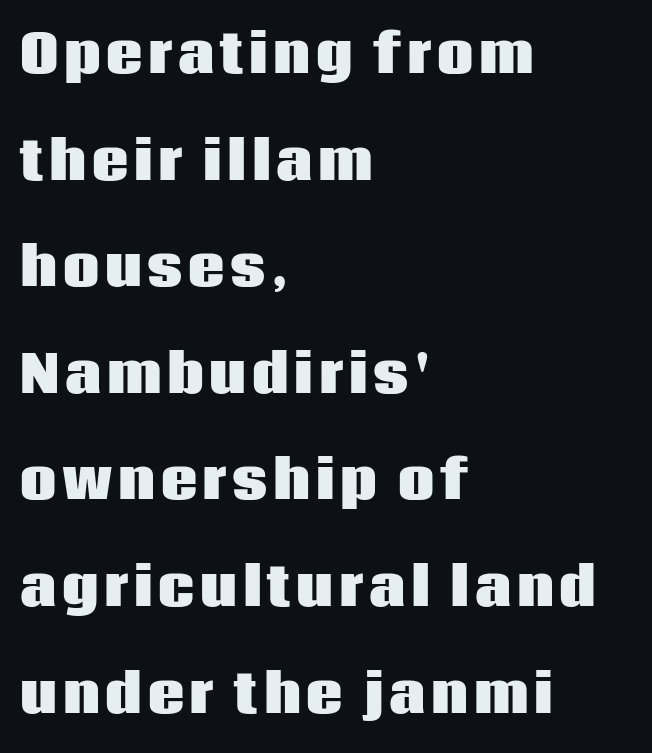
{"serif": "no", "italic": "no", "bold": "yes", "weight": "heavy", "width": "normal", "stroke_contrast": "low", "x_height": "large", "monospaced": "no", "underline": "no", "align": "left", "line_spacing": "loose", "line_spacing_ratio": 2.09, "glyph_px": 51}
